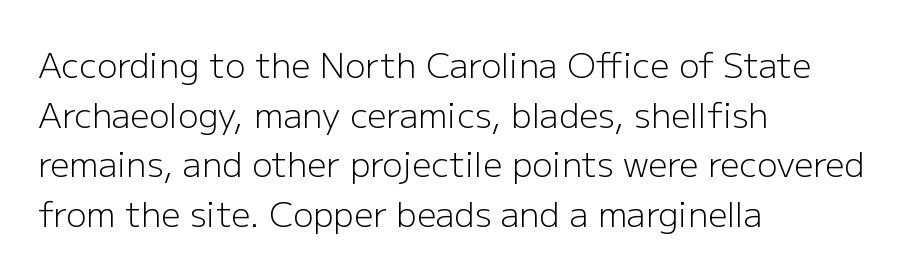
{"serif": "no", "italic": "no", "bold": "no", "weight": "light", "width": "normal", "stroke_contrast": "low", "x_height": "medium", "monospaced": "no", "underline": "no", "align": "left", "line_spacing": "normal", "line_spacing_ratio": 1.46, "letter_spacing": "normal", "letter_spacing_em": 0.0, "glyph_px": 34}
